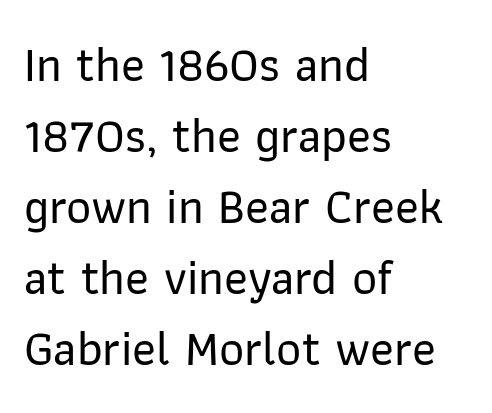
The image shows 49 px sans-serif type, upright; set left-aligned, normal line spacing (1.45x), normal letter spacing, not underlined; low stroke contrast and a medium x-height.
